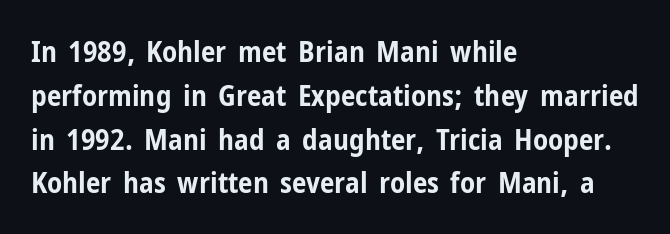
Q: Is the text bold? A: Yes.
Q: Is the text italic (slanted)? A: No, it is upright.
Q: Is the typeface a serif or a sans-serif typeface? A: Sans-serif.
Q: Is the text underlined? A: No.
Q: How is the paragraph aligned? A: Left-aligned.
Q: Is the spacing between letters normal or unusually wide? A: Normal.
Q: Is the spacing between lines tight, normal or loose? A: Normal.
Q: Width (condensed, normal, or wide)? A: Condensed.
Q: Stroke contrast? A: Low.
Q: x-height? A: Medium.
Q: Monospaced? A: No.
